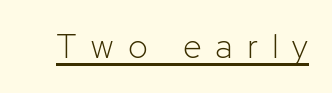
Q: Is the text bold? A: No.
Q: Is the text italic (slanted)? A: No, it is upright.
Q: Is the typeface a serif or a sans-serif typeface? A: Sans-serif.
Q: Is the text underlined? A: Yes.
Q: Is the spacing between letters normal or unusually wide? A: Unusually wide.
Q: Width (condensed, normal, or wide)? A: Normal.
Q: Stroke contrast? A: Low.
Q: x-height? A: Medium.
Q: Monospaced? A: No.
